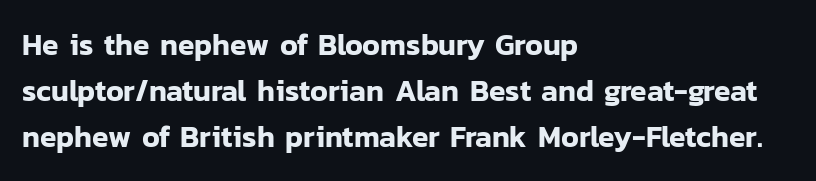
Q: Is the text italic (slanted)? A: No, it is upright.
Q: Is the typeface a serif or a sans-serif typeface? A: Sans-serif.
Q: Is the text underlined? A: No.
Q: How is the paragraph aligned? A: Left-aligned.
Q: Is the spacing between letters normal or unusually wide? A: Normal.
Q: Is the spacing between lines tight, normal or loose? A: Normal.
Q: Width (condensed, normal, or wide)? A: Normal.
Q: Stroke contrast? A: Low.
Q: x-height? A: Medium.
Q: Monospaced? A: No.
